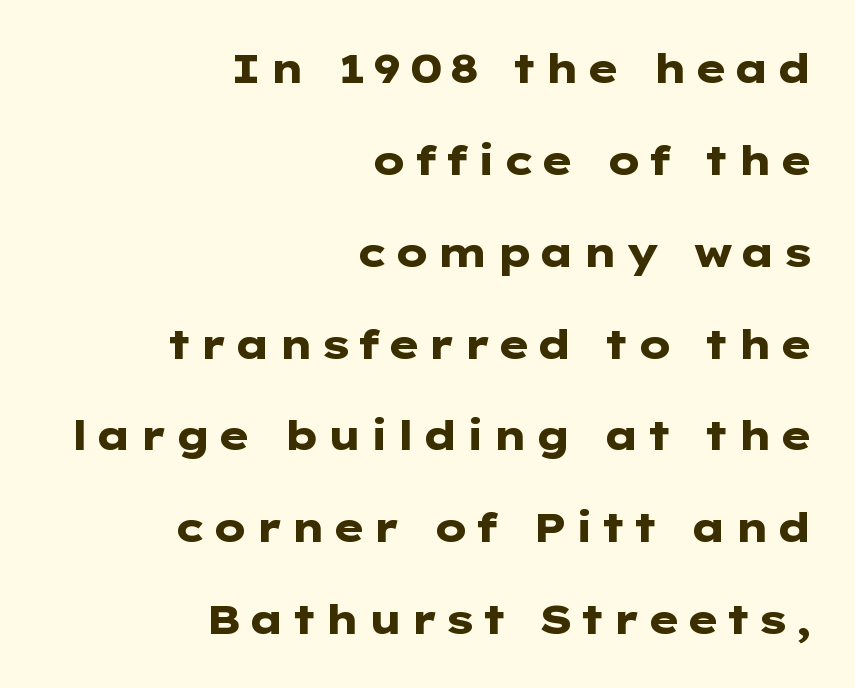
Q: Is the text bold? A: Yes.
Q: Is the text italic (slanted)? A: No, it is upright.
Q: Is the typeface a serif or a sans-serif typeface? A: Sans-serif.
Q: Is the text underlined? A: No.
Q: How is the paragraph aligned? A: Right-aligned.
Q: Is the spacing between lines tight, normal or loose? A: Loose.
Q: Width (condensed, normal, or wide)? A: Wide.
Q: Stroke contrast? A: Low.
Q: x-height? A: Medium.
Q: Monospaced? A: No.
